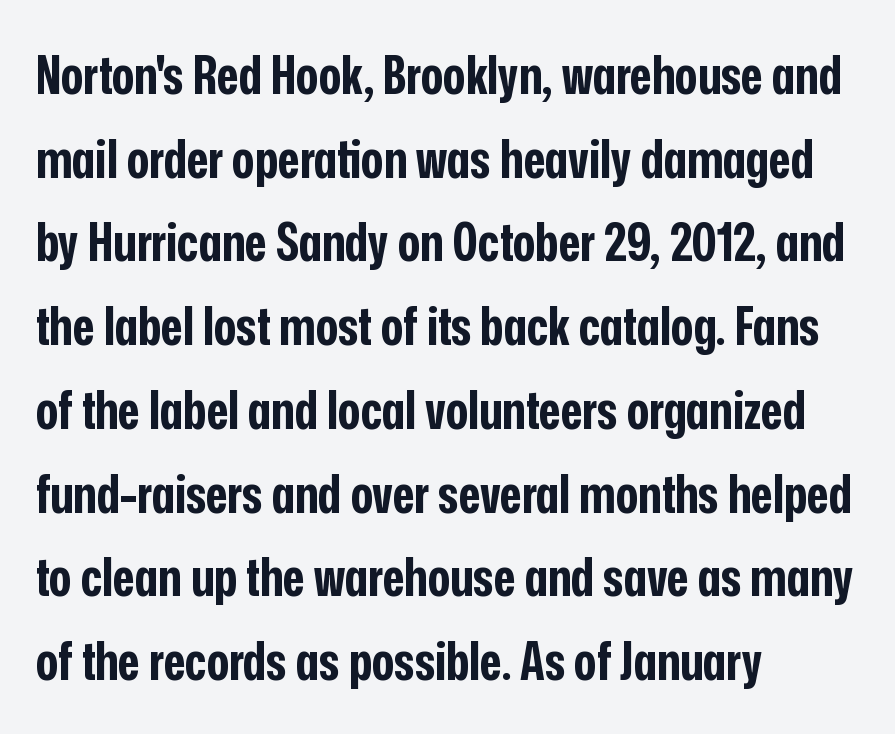
Q: Is the text bold? A: Yes.
Q: Is the text italic (slanted)? A: No, it is upright.
Q: Is the typeface a serif or a sans-serif typeface? A: Sans-serif.
Q: Is the text underlined? A: No.
Q: How is the paragraph aligned? A: Left-aligned.
Q: Is the spacing between letters normal or unusually wide? A: Normal.
Q: Is the spacing between lines tight, normal or loose? A: Normal.
Q: Width (condensed, normal, or wide)? A: Condensed.
Q: Stroke contrast? A: Low.
Q: x-height? A: Medium.
Q: Monospaced? A: No.
